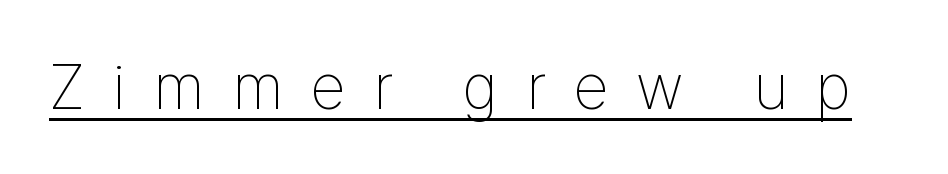
The image shows 63 px thin, condensed sans-serif type, upright; set unusually wide letter spacing (+0.45 em), underlined; low stroke contrast and a medium x-height.
